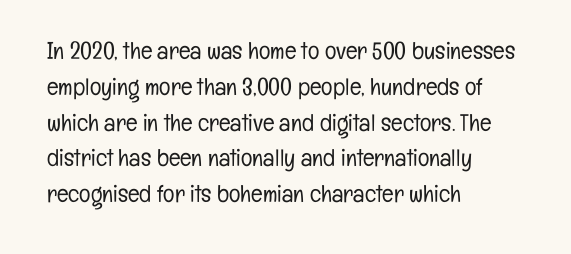
{"italic": "no", "bold": "no", "underline": "no", "align": "left", "line_spacing": "normal", "line_spacing_ratio": 1.49, "letter_spacing": "normal", "letter_spacing_em": 0.0, "glyph_px": 24}
